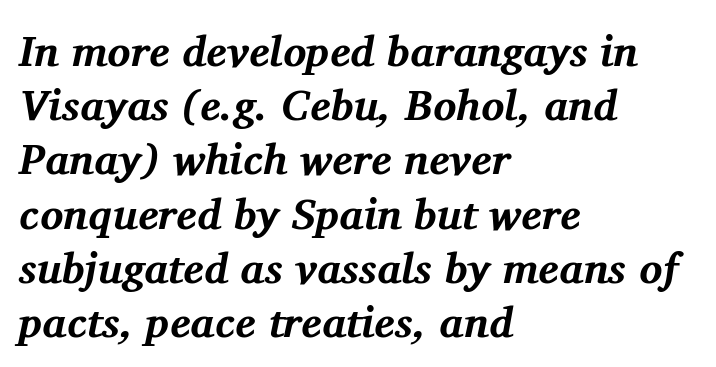
The image shows 43 px bold serif type, italic (leaning right); set left-aligned, normal line spacing (1.26x), normal letter spacing, not underlined; medium stroke contrast and a medium x-height.
